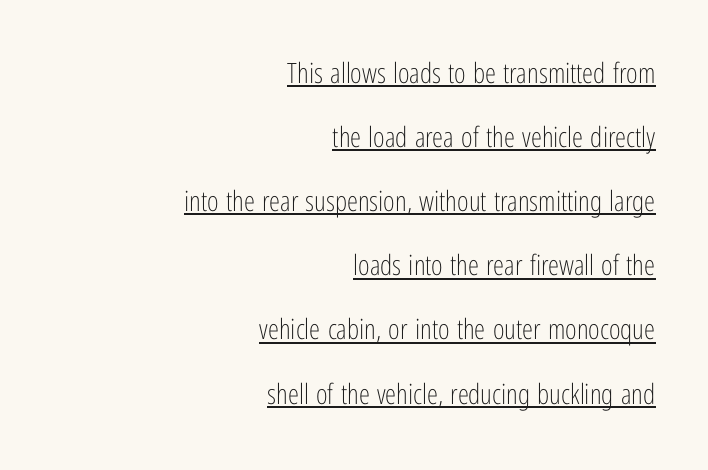
Q: Is the text bold? A: No.
Q: Is the text italic (slanted)? A: No, it is upright.
Q: Is the typeface a serif or a sans-serif typeface? A: Sans-serif.
Q: Is the text underlined? A: Yes.
Q: How is the paragraph aligned? A: Right-aligned.
Q: Is the spacing between letters normal or unusually wide? A: Normal.
Q: Is the spacing between lines tight, normal or loose? A: Loose.
Q: Width (condensed, normal, or wide)? A: Condensed.
Q: Stroke contrast? A: Low.
Q: x-height? A: Medium.
Q: Monospaced? A: No.
